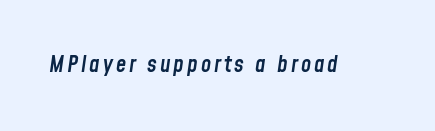
Does the lettering tilt? It does — this is italic. This is the in-between weight designers call semibold or demi. Letters rest on an invisible, unmarked baseline.
